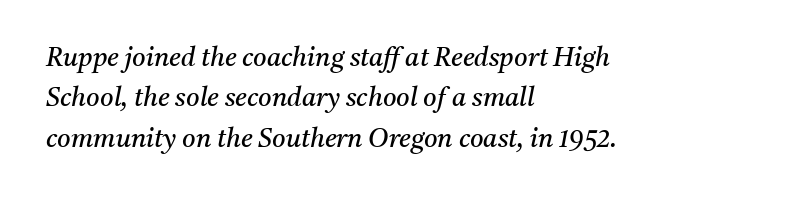
{"italic": "yes", "lean": "right", "slant_degrees": 11, "bold": "no", "underline": "no", "align": "left", "line_spacing": "normal", "line_spacing_ratio": 1.55, "letter_spacing": "normal", "letter_spacing_em": 0.0, "glyph_px": 26}
